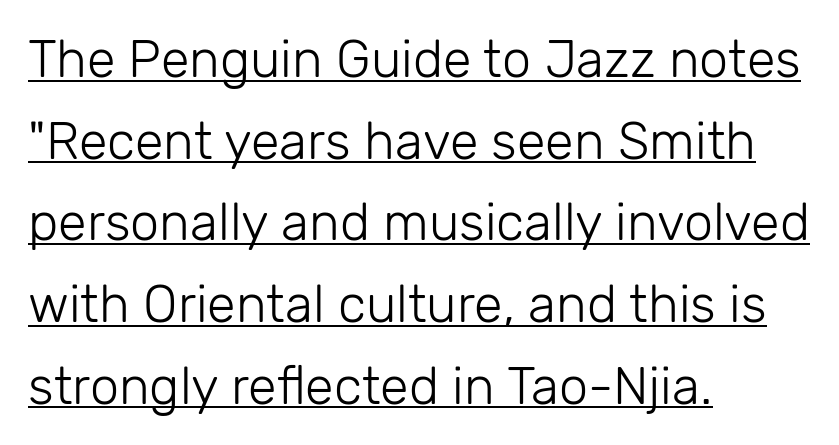
The image shows 52 px light sans-serif type, upright; set left-aligned, normal line spacing (1.57x), normal letter spacing, underlined; low stroke contrast and a medium x-height.
